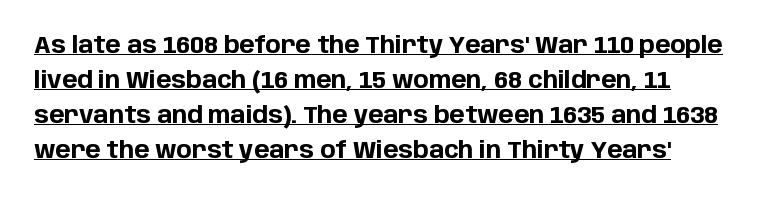
Q: Is the text bold? A: Yes.
Q: Is the text italic (slanted)? A: No, it is upright.
Q: Is the text underlined? A: Yes.
Q: Is the spacing between letters normal or unusually wide? A: Normal.
Q: Is the spacing between lines tight, normal or loose? A: Normal.
